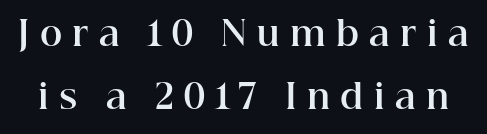
The image shows 34 px bold serif type, upright; set line spacing 1.85x, unusually wide letter spacing (+0.3 em), not underlined; high stroke contrast and a medium x-height.
